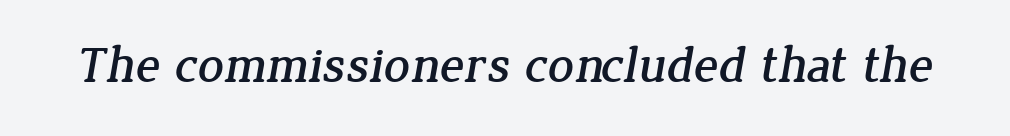
The foot of each line stays bare and open. Short note: letters normally spaced. Proportional: the letters do not fall into vertical columns. Examine the stroke ends and you'll spot serifs.
